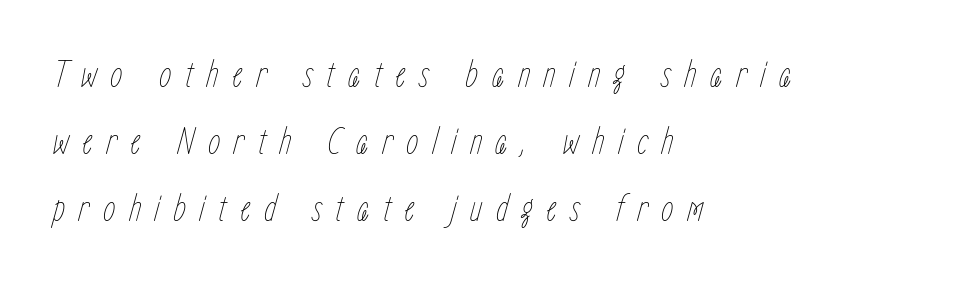
The image shows 40 px thin, condensed type, italic (leaning right); set left-aligned, normal line spacing (1.68x), unusually wide letter spacing (+0.33 em), not underlined; low stroke contrast and a medium x-height.
